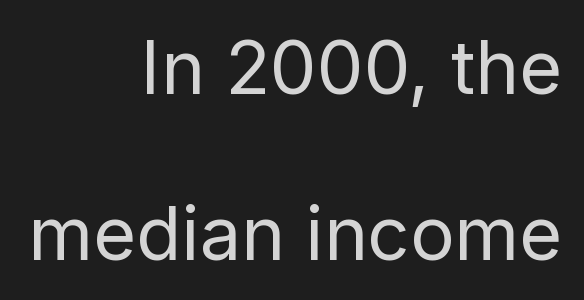
{"serif": "no", "italic": "no", "bold": "no", "weight": "regular", "width": "normal", "stroke_contrast": "low", "x_height": "medium", "monospaced": "no", "underline": "no", "align": "right", "line_spacing": "loose", "line_spacing_ratio": 2.24, "letter_spacing": "normal", "letter_spacing_em": 0.0, "glyph_px": 74}
